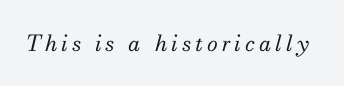
The lettering tilts uniformly, giving the passage an italic look. The glyphs are unaccompanied by any horizontal stroke below them. Vertical stems look standard width or narrower in stroke.
